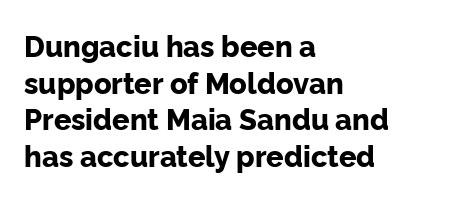
The image shows 29 px bold sans-serif type, upright; set left-aligned, normal line spacing (1.26x), normal letter spacing, not underlined; low stroke contrast and a medium x-height.
